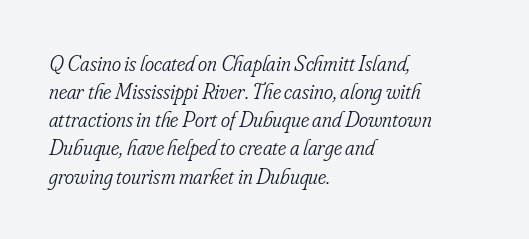
The image shows 22 px text type, italic (leaning right); set left-aligned, normal line spacing (1.28x), normal letter spacing, not underlined.
